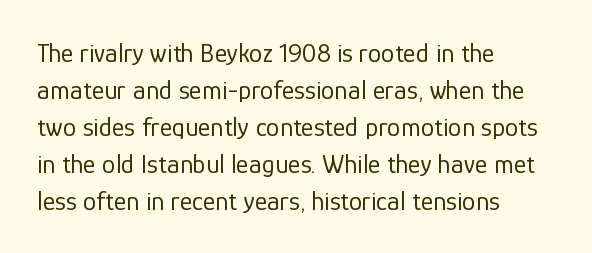
Reading down the block, your eye returns to a fixed left position each line. Tall strokes in this sample are plumb rather than angled. The rendering uses a moderate line-height, typical for paragraphs. This is not heavy type; no bold has been used. Any mark beneath the type? The region is blank. Each word holds together tightly as a unit, with standard inter-letter gaps.
